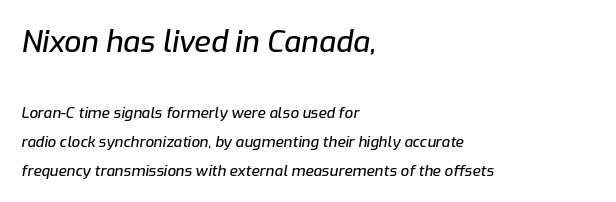
Quick note: underline off. Proportional: the letters do not fall into vertical columns. There is no visible air inserted between adjacent glyphs. The rendering anchors every line to the left-hand side.
